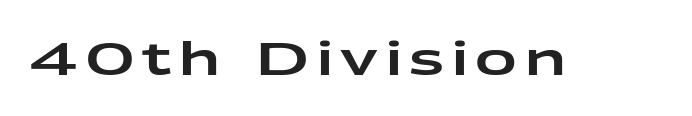
The letters stand upright; this is a roman face. Beneath every word, the page is bare. This is sans-serif lettering, the kind often seen on screens and signage. Think of a printed novel: that variable character pitch is what you see here.
